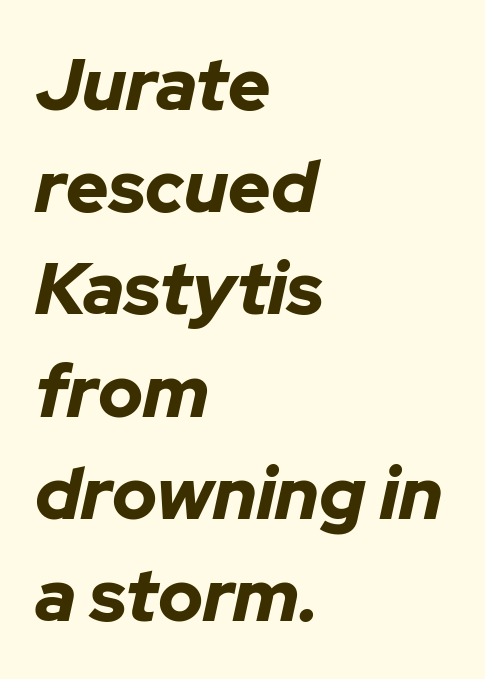
{"italic": "yes", "lean": "right", "slant_degrees": 12, "bold": "yes", "weight": "bold", "width": "normal", "stroke_contrast": "low", "x_height": "medium", "monospaced": "no", "underline": "no", "align": "left", "line_spacing": "normal", "line_spacing_ratio": 1.4, "letter_spacing": "normal", "letter_spacing_em": 0.0, "glyph_px": 73}
